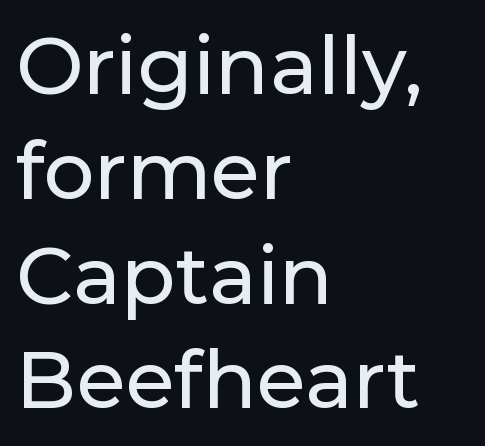
This is the regular roman posture of the typeface. Vertically, the passage feels balanced, rows spaced as you'd expect. Is the letter spacing exaggerated? No — it looks like the ordinary default. The passage shown is typeset with a sans-serif family. Varying glyph widths throughout — classic text-font behaviour. Any mark beneath the type? The region is blank.
